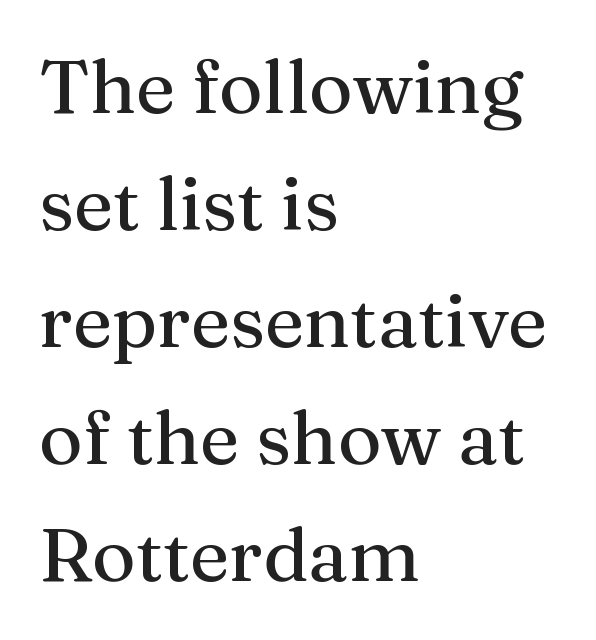
The image shows 75 px serif type, upright; set left-aligned, normal line spacing (1.56x), normal letter spacing, not underlined; medium stroke contrast and a medium x-height.
